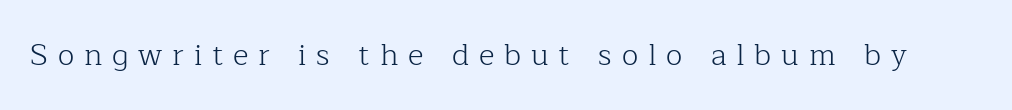
Compared with typical body copy, the letter spacing here is much looser. The letters look calm and open, with moderate or lighter stems. A clean baseline with only descenders dipping below it. This sample has the flowing, uneven cadence of proportional lettering. Is this a sans? No — the strokes have serifs.
